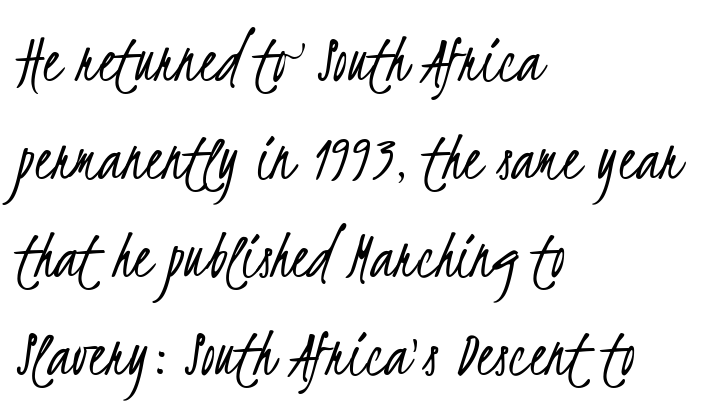
Q: Is the text bold? A: No.
Q: Is the typeface a serif or a sans-serif typeface? A: Sans-serif.
Q: Is the text underlined? A: No.
Q: How is the paragraph aligned? A: Left-aligned.
Q: Is the spacing between letters normal or unusually wide? A: Normal.
Q: Is the spacing between lines tight, normal or loose? A: Normal.
Q: Width (condensed, normal, or wide)? A: Condensed.
Q: Stroke contrast? A: Low.
Q: x-height? A: Small.
Q: Monospaced? A: No.
